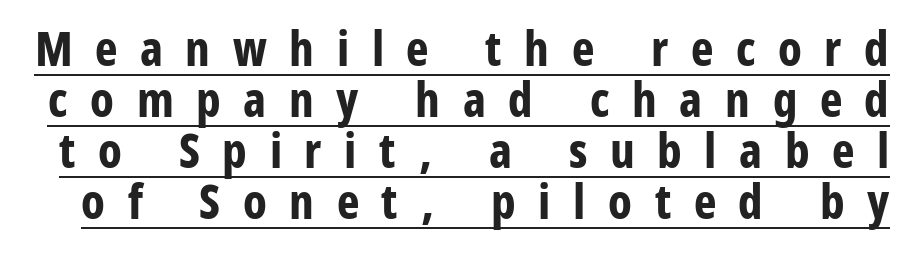
The glyphs in this specimen are sans serif. This sample uses an upright cut, with every glyph sitting square on the baseline. Caption: bold face, heavy strokes. Like a heading marked for emphasis, these lines bear an underscore.
